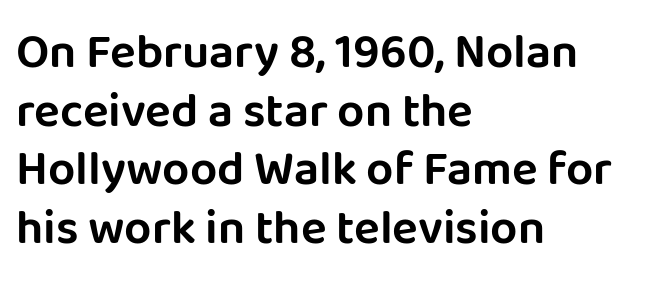
{"serif": "no", "italic": "no", "width": "normal", "stroke_contrast": "low", "x_height": "large", "monospaced": "no", "underline": "no", "align": "left", "line_spacing_ratio": 1.22, "letter_spacing": "normal", "letter_spacing_em": 0.0, "glyph_px": 48}
